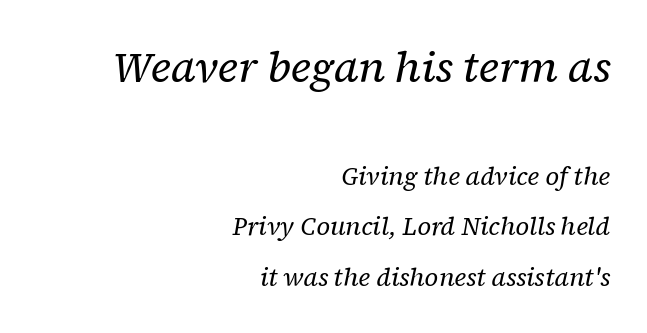
Q: Is the text bold? A: No.
Q: Is the text italic (slanted)? A: Yes, it leans right by about 12 degrees.
Q: Is the typeface a serif or a sans-serif typeface? A: Serif.
Q: Is the text underlined? A: No.
Q: How is the paragraph aligned? A: Right-aligned.
Q: Is the spacing between letters normal or unusually wide? A: Normal.
Q: Is the spacing between lines tight, normal or loose? A: Loose.
Q: Which block of text is set in a larger size, the first (top) or the second (bottom)? A: The first (top) one.
Q: Width (condensed, normal, or wide)? A: Normal.
Q: Stroke contrast? A: Low.
Q: x-height? A: Medium.
Q: Monospaced? A: No.
